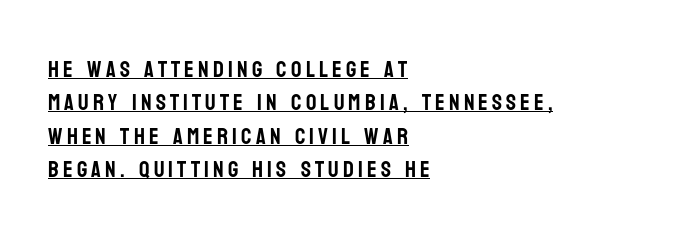
{"italic": "no", "underline": "yes", "align": "left", "line_spacing": "normal", "line_spacing_ratio": 1.45, "glyph_px": 23}
